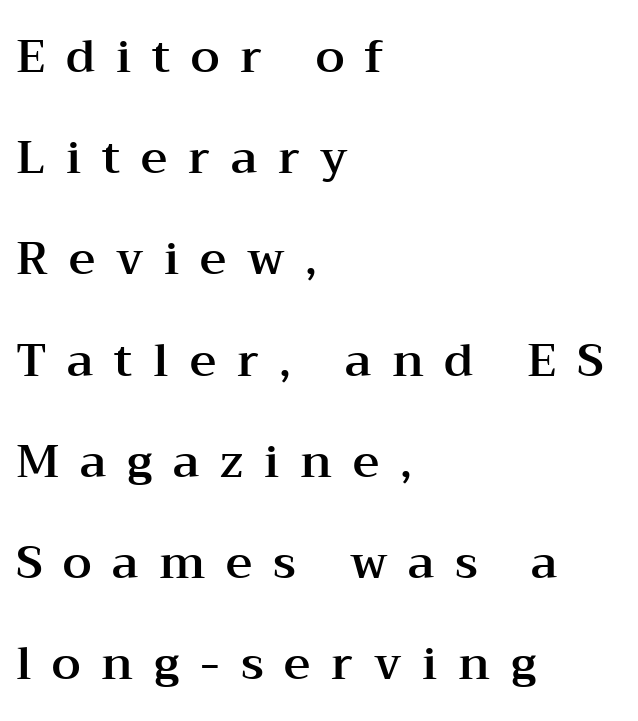
Q: Is the text italic (slanted)? A: No, it is upright.
Q: Is the typeface a serif or a sans-serif typeface? A: Serif.
Q: Is the text underlined? A: No.
Q: How is the paragraph aligned? A: Left-aligned.
Q: Is the spacing between letters normal or unusually wide? A: Unusually wide.
Q: Is the spacing between lines tight, normal or loose? A: Loose.
Q: Width (condensed, normal, or wide)? A: Wide.
Q: Stroke contrast? A: Medium.
Q: x-height? A: Medium.
Q: Monospaced? A: No.
